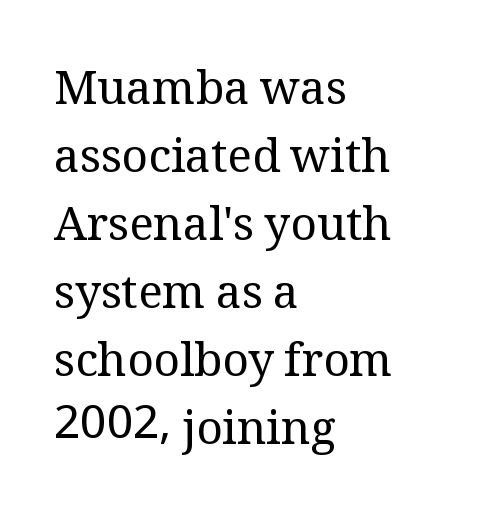
Q: Is the text bold? A: No.
Q: Is the text italic (slanted)? A: No, it is upright.
Q: Is the typeface a serif or a sans-serif typeface? A: Serif.
Q: Is the text underlined? A: No.
Q: How is the paragraph aligned? A: Left-aligned.
Q: Is the spacing between letters normal or unusually wide? A: Normal.
Q: Is the spacing between lines tight, normal or loose? A: Normal.
Q: Width (condensed, normal, or wide)? A: Normal.
Q: Stroke contrast? A: Medium.
Q: x-height? A: Medium.
Q: Monospaced? A: No.
